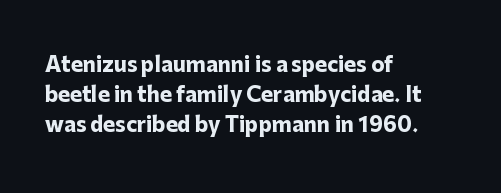
The image shows 20 px bold type, upright; set left-aligned, normal line spacing (1.49x), normal letter spacing, not underlined.
